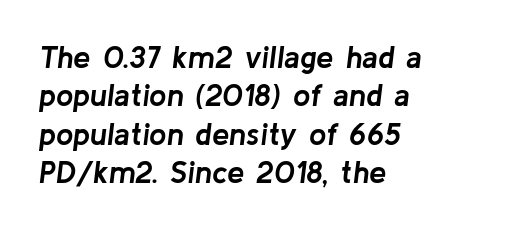
Compared with ordinary roman type, these characters are visibly tilted. On the weight axis this lands at bold, roughly 700. If you drew a ruler down the left edge, every line would touch it. Descenders are the only things crossing below the line.
